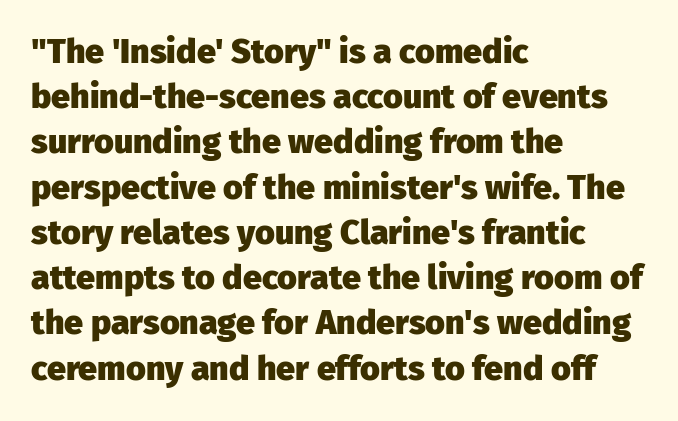
Varying glyph widths throughout — classic text-font behaviour. Do the letters lean? They stand straight. Does the copy run flush right? No — it runs flush left. The passage shown is typeset with a sans-serif family. Strong, thick strokes mark this as bold type. Each row of text sits above clean, open space.
